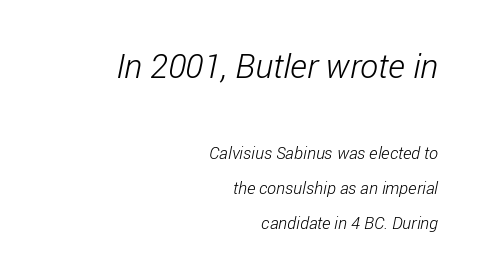
{"serif": "no", "bold": "no", "weight": "light", "width": "condensed", "stroke_contrast": "low", "x_height": "medium", "monospaced": "no", "underline": "no", "align": "right", "line_spacing": "loose", "line_spacing_ratio": 2.05, "letter_spacing": "normal", "letter_spacing_em": 0.0, "larger_block": "first", "size_ratio": 2.0, "glyph_px": 34}
